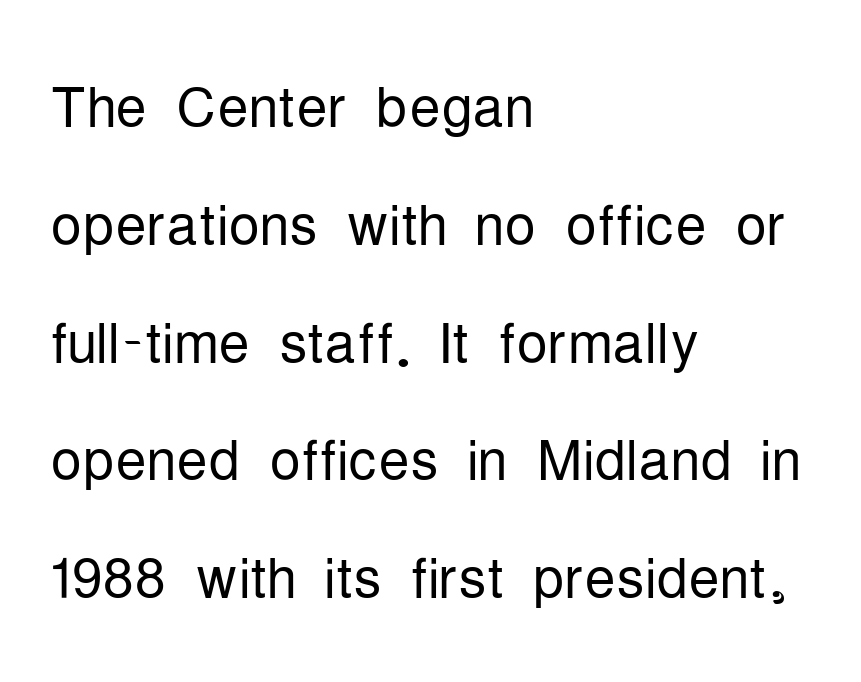
Clear beneath every line of the passage. Is the type heavy? It reads as light-to-regular instead. The setting favours the left margin, as ordinary paragraphs usually do. The type sits square on the baseline with zero lean. What's the leading like? Ordinary, nothing unusual.
